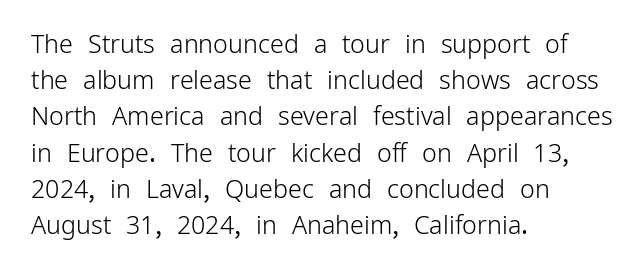
Q: Is the text bold? A: No.
Q: Is the text italic (slanted)? A: No, it is upright.
Q: Is the text underlined? A: No.
Q: How is the paragraph aligned? A: Left-aligned.
Q: Is the spacing between letters normal or unusually wide? A: Normal.
Q: Is the spacing between lines tight, normal or loose? A: Normal.
